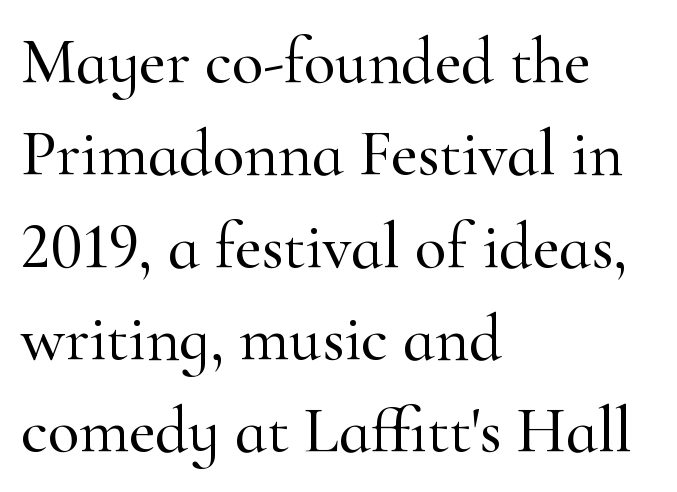
This rendering employs a face with finishing strokes, i.e., a serif. The face used here is rendered with its standard letterfit. The space between consecutive lines is moderate. Do the characters align in a grid? No, the font is proportional. The passage is arranged the way most books set body copy — flush left. A bare baseline throughout the passage.
